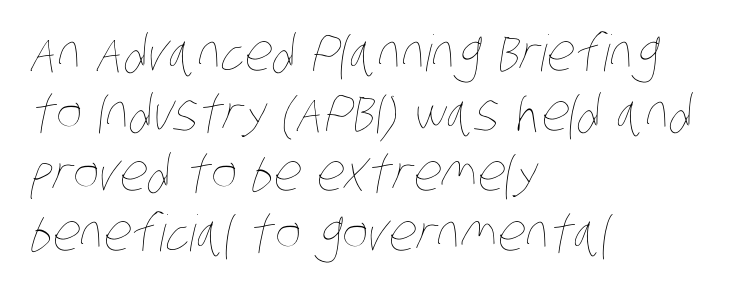
{"bold": "no", "weight": "thin", "width": "condensed", "stroke_contrast": "low", "x_height": "large", "monospaced": "no", "underline": "no", "align": "left", "line_spacing_ratio": 1.2, "letter_spacing": "normal", "letter_spacing_em": 0.0, "glyph_px": 50}
